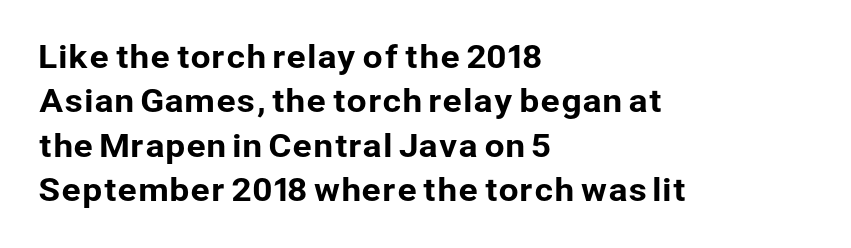
Q: Is the text italic (slanted)? A: No, it is upright.
Q: Is the typeface a serif or a sans-serif typeface? A: Sans-serif.
Q: Is the text underlined? A: No.
Q: How is the paragraph aligned? A: Left-aligned.
Q: Is the spacing between letters normal or unusually wide? A: Normal.
Q: Is the spacing between lines tight, normal or loose? A: Normal.
Q: Width (condensed, normal, or wide)? A: Normal.
Q: Stroke contrast? A: Low.
Q: x-height? A: Medium.
Q: Monospaced? A: No.
